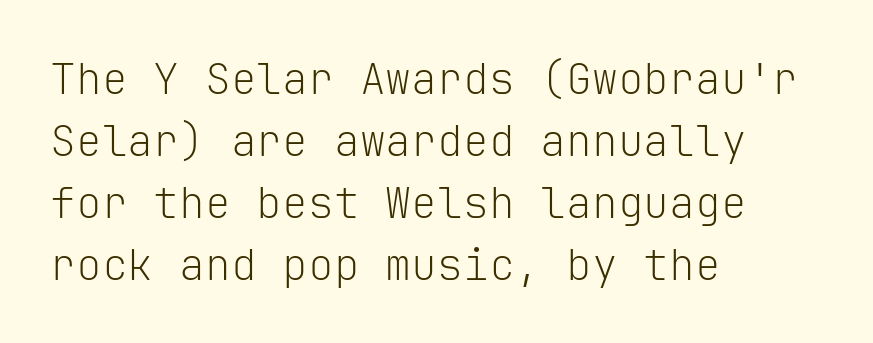
Q: Is the text bold? A: No.
Q: Is the text italic (slanted)? A: No, it is upright.
Q: Is the typeface a serif or a sans-serif typeface? A: Sans-serif.
Q: Is the text underlined? A: No.
Q: How is the paragraph aligned? A: Left-aligned.
Q: Is the spacing between letters normal or unusually wide? A: Normal.
Q: Is the spacing between lines tight, normal or loose? A: Normal.
Q: Width (condensed, normal, or wide)? A: Normal.
Q: Stroke contrast? A: Low.
Q: x-height? A: Medium.
Q: Monospaced? A: Yes.
